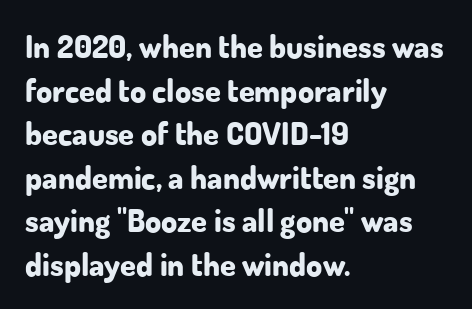
The image shows 32 px bold sans-serif type, upright; set left-aligned, normal line spacing (1.36x), normal letter spacing, not underlined; low stroke contrast and a small x-height.
